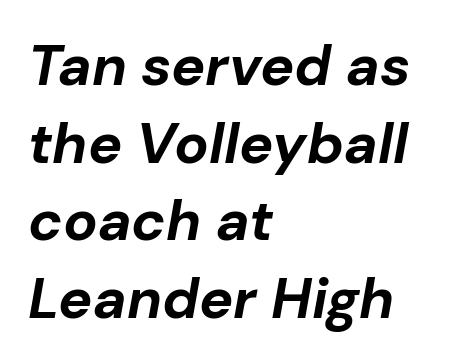
Q: Is the text bold? A: Yes.
Q: Is the text italic (slanted)? A: Yes, it leans right by about 10 degrees.
Q: Is the text underlined? A: No.
Q: How is the paragraph aligned? A: Left-aligned.
Q: Is the spacing between letters normal or unusually wide? A: Normal.
Q: Is the spacing between lines tight, normal or loose? A: Normal.
Q: Width (condensed, normal, or wide)? A: Normal.
Q: Stroke contrast? A: Low.
Q: x-height? A: Medium.
Q: Monospaced? A: No.
